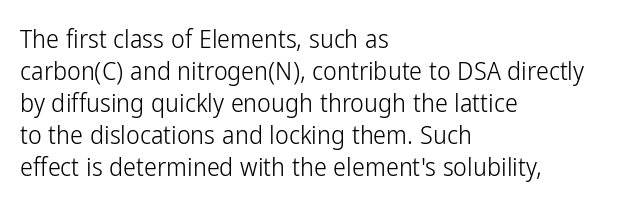
The image shows 26 px text type, upright; set left-aligned, line spacing 1.23x, normal letter spacing, not underlined.
